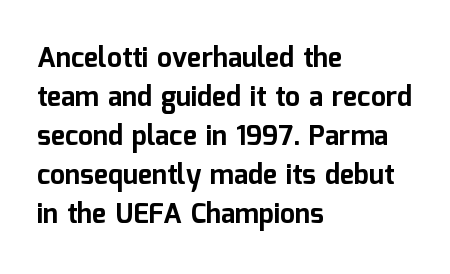
Line starts are locked; line ends wander. On the weight axis this lands at bold, roughly 700. Italic: no, the glyphs are upright roman. Glance below the letters and you will spot only blank space.
